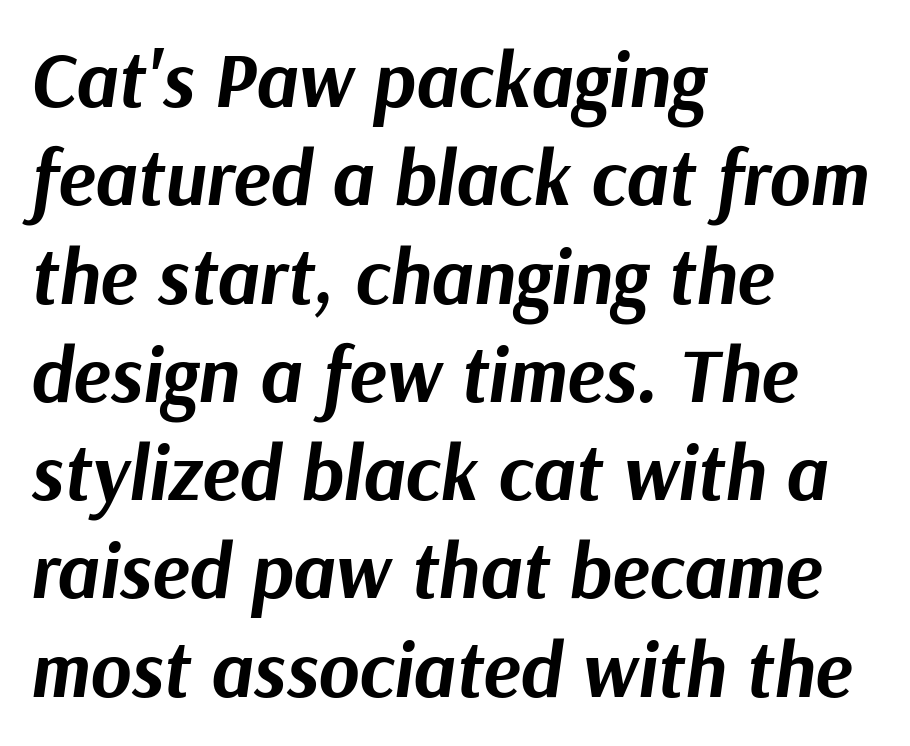
Q: Is the text bold? A: Yes.
Q: Is the text italic (slanted)? A: Yes, it leans right by about 9 degrees.
Q: Is the text underlined? A: No.
Q: How is the paragraph aligned? A: Left-aligned.
Q: Is the spacing between letters normal or unusually wide? A: Normal.
Q: Is the spacing between lines tight, normal or loose? A: Normal.
Q: Width (condensed, normal, or wide)? A: Normal.
Q: Stroke contrast? A: Medium.
Q: x-height? A: Medium.
Q: Monospaced? A: No.
